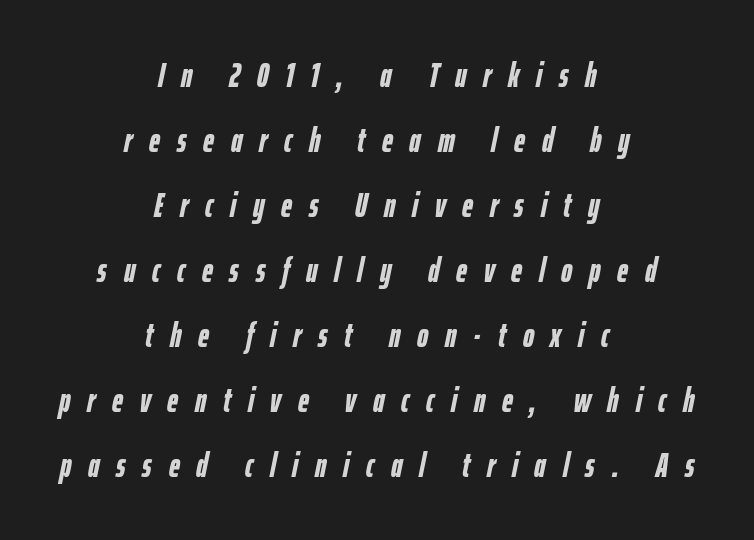
{"italic": "yes", "lean": "right", "slant_degrees": 12, "bold": "yes", "weight": "semibold", "width": "condensed", "stroke_contrast": "low", "x_height": "medium", "monospaced": "no", "underline": "no", "align": "center", "line_spacing": "loose", "line_spacing_ratio": 1.91, "letter_spacing": "wide", "letter_spacing_em": 0.49, "glyph_px": 34}
